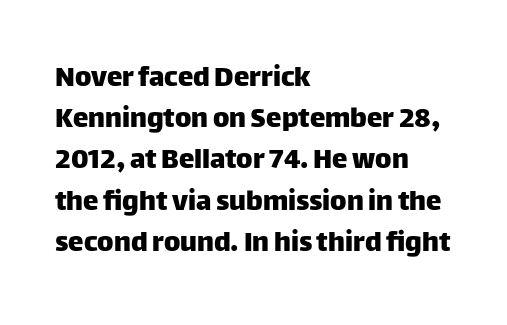
The image shows 31 px sans-serif type, upright; set left-aligned, normal line spacing (1.33x), normal letter spacing, not underlined; low stroke contrast and a large x-height.
